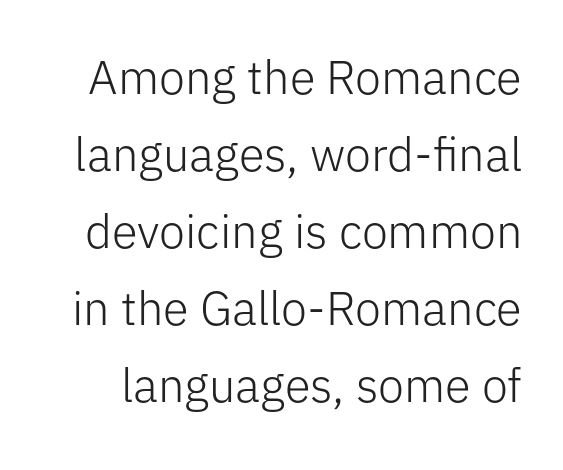
How are the letters spaced? Ordinarily, with no added tracking. Honestly, there is no underline to notice here at all. Character widths vary here, with narrow letters taking less room than wide ones. It's the straight-up-and-down kind of type.
